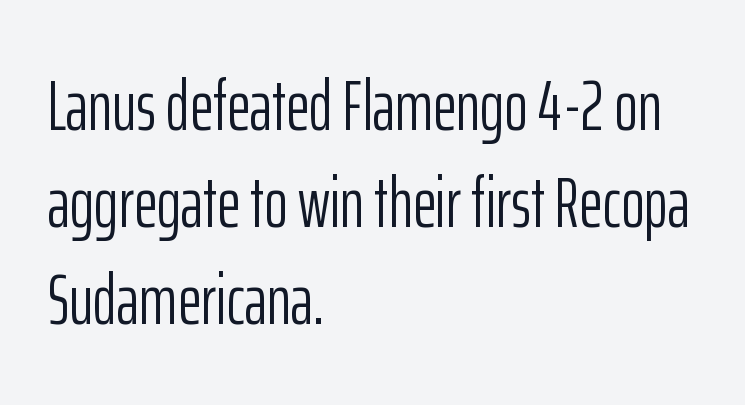
{"serif": "no", "italic": "no", "bold": "no", "weight": "light", "width": "condensed", "stroke_contrast": "low", "x_height": "medium", "monospaced": "no", "underline": "no", "align": "left", "line_spacing": "normal", "line_spacing_ratio": 1.35, "letter_spacing": "normal", "letter_spacing_em": 0.0, "glyph_px": 72}
